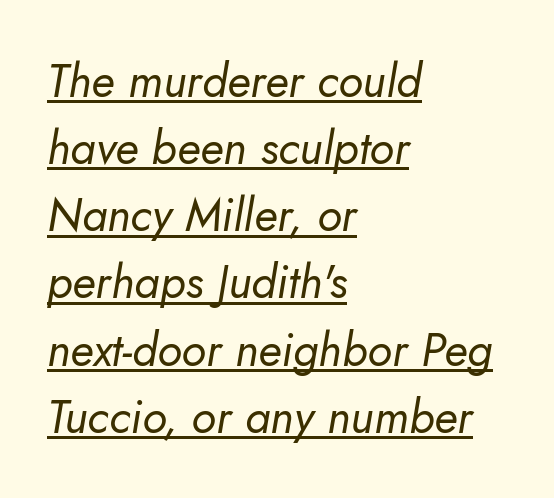
{"italic": "yes", "lean": "right", "slant_degrees": 10, "bold": "no", "weight": "regular", "width": "normal", "stroke_contrast": "low", "x_height": "small", "monospaced": "no", "underline": "yes", "align": "left", "line_spacing": "normal", "line_spacing_ratio": 1.46, "letter_spacing": "normal", "letter_spacing_em": 0.0, "glyph_px": 46}
